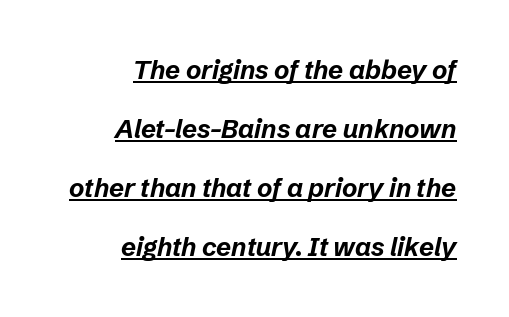
The image shows 26 px bold type, italic (leaning right); set right-aligned, loose line spacing (2.27x), normal letter spacing, underlined.
